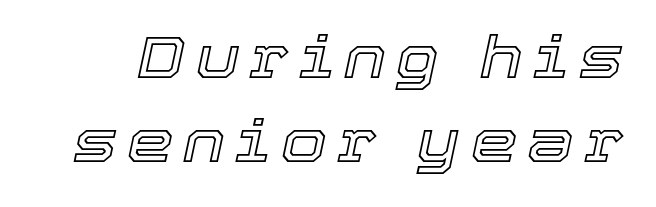
The image shows 59 px text type, italic (leaning right); set normal line spacing (1.42x), not underlined; a medium x-height.
